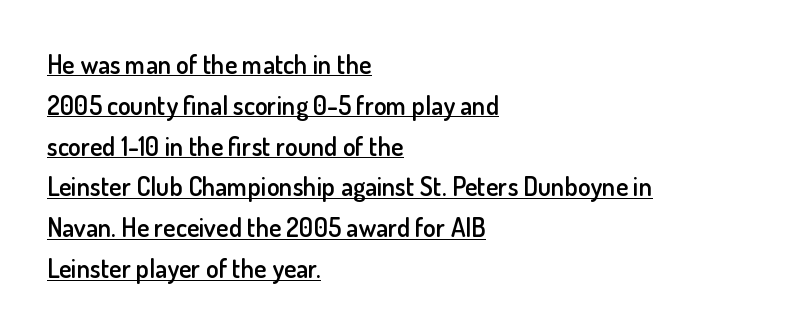
Q: Is the text bold? A: Semi-bold.
Q: Is the text italic (slanted)? A: No, it is upright.
Q: Is the text underlined? A: Yes.
Q: How is the paragraph aligned? A: Left-aligned.
Q: Is the spacing between letters normal or unusually wide? A: Normal.
Q: Is the spacing between lines tight, normal or loose? A: Normal.
